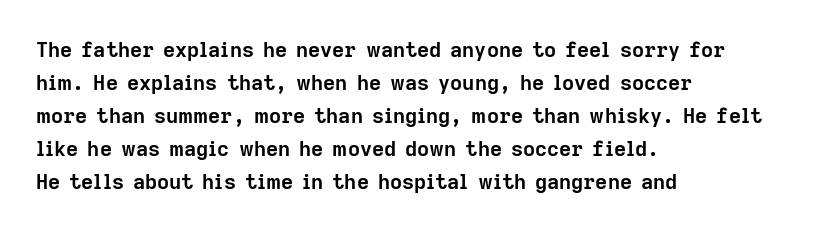
The image shows 21 px bold type, upright; set left-aligned, normal line spacing (1.57x), normal letter spacing, not underlined.
